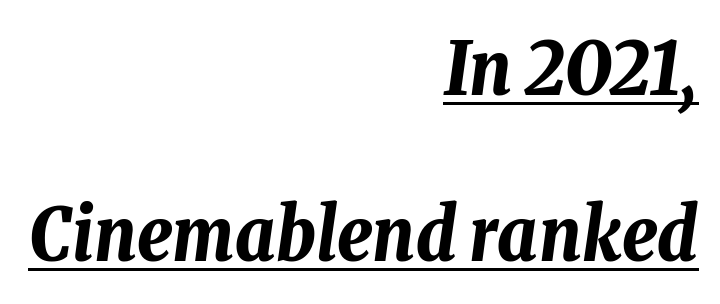
Does the copy run flush right? Yes — the right margin is perfectly even. Leading: increased. The string is rendered with underlining switched on. Looks like regular typesetting: each glyph gets only the width it needs. Observe the ordinary spacing: letters are neighbours, not strangers.
